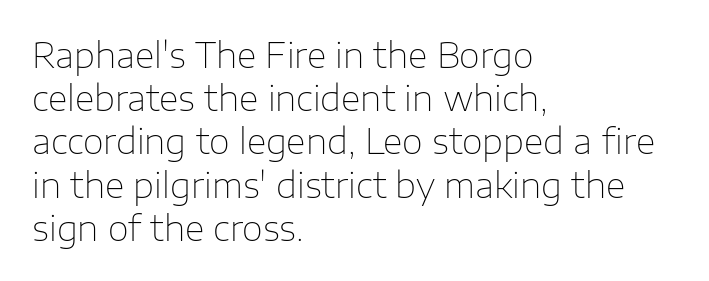
{"serif": "no", "italic": "no", "bold": "no", "weight": "thin", "width": "normal", "stroke_contrast": "low", "x_height": "medium", "monospaced": "no", "underline": "no", "align": "left", "line_spacing": "normal", "line_spacing_ratio": 1.27, "letter_spacing": "normal", "letter_spacing_em": 0.0, "glyph_px": 34}
